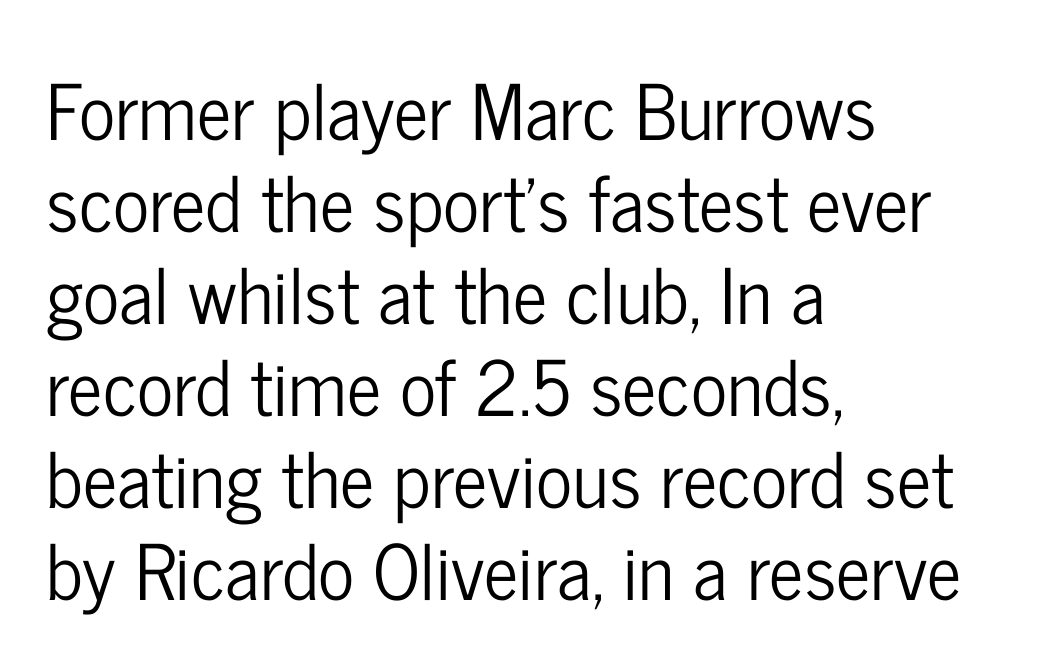
The image shows 76 px condensed sans-serif type, upright; set left-aligned, line spacing 1.21x, normal letter spacing, not underlined; low stroke contrast and a medium x-height.
